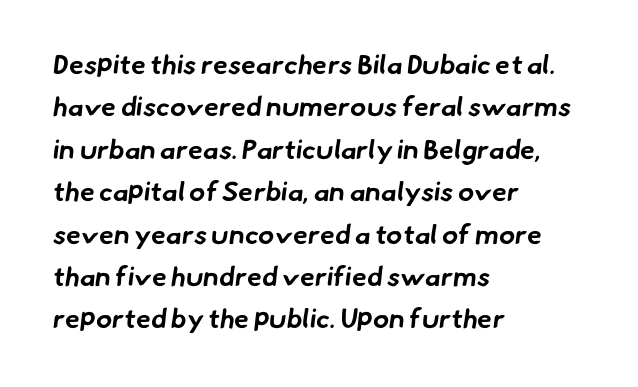
{"bold": "yes", "underline": "no", "align": "left", "line_spacing": "normal", "line_spacing_ratio": 1.57, "letter_spacing": "normal", "letter_spacing_em": 0.0, "glyph_px": 27}
